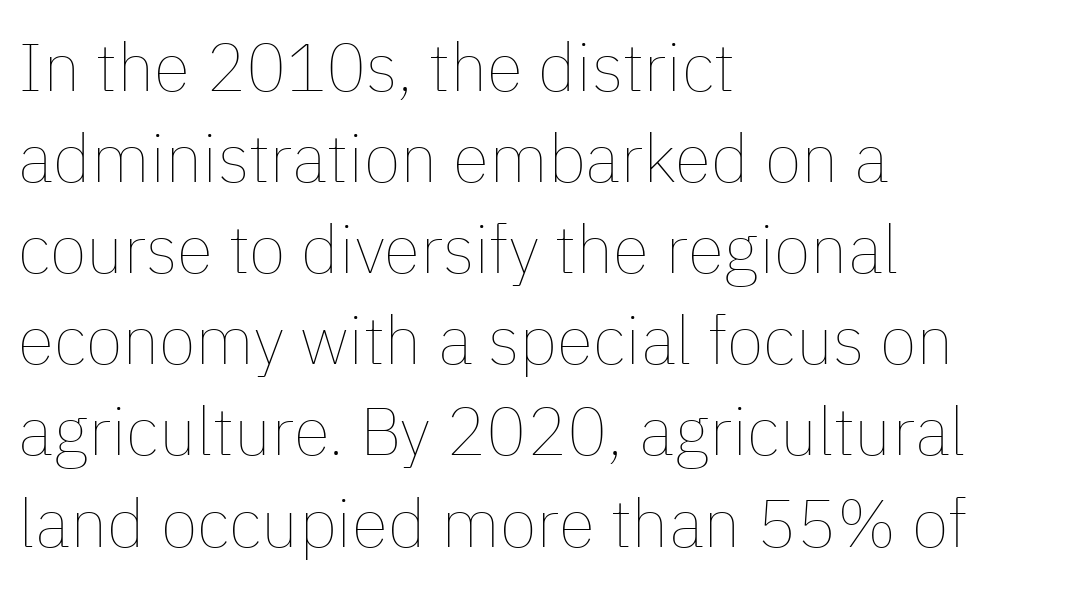
The compositor pushed each line to the left boundary. The face used here is proportionally spaced, like ordinary book or web type. In terms of posture, this sample is upright. Glyph-to-glyph distance matches everyday printed text. This reads as an unemphasized weight, regular at the heaviest. The leading is moderate, giving the passage an even texture.
